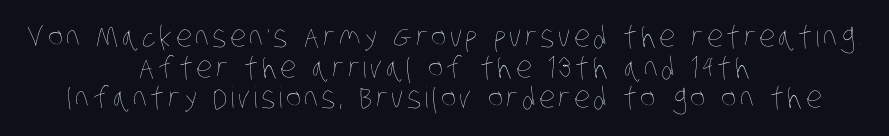
The image shows 29 px thin, condensed type; set centered, tight line spacing (1.06x), not underlined; low stroke contrast and a large x-height.
